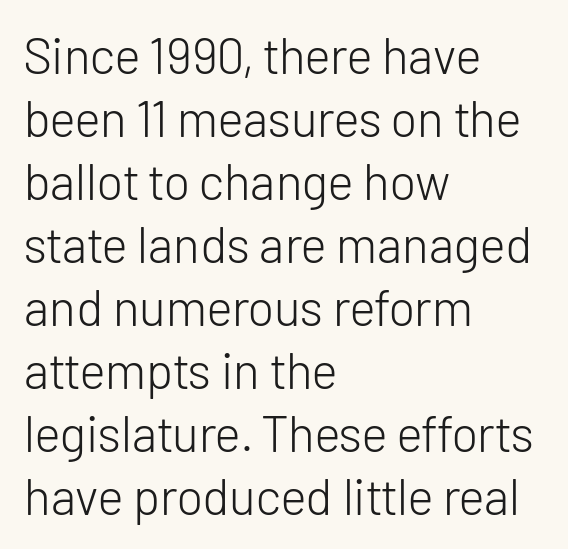
Q: Is the text bold? A: No.
Q: Is the text italic (slanted)? A: No, it is upright.
Q: Is the typeface a serif or a sans-serif typeface? A: Sans-serif.
Q: Is the text underlined? A: No.
Q: How is the paragraph aligned? A: Left-aligned.
Q: Is the spacing between letters normal or unusually wide? A: Normal.
Q: Is the spacing between lines tight, normal or loose? A: Normal.
Q: Width (condensed, normal, or wide)? A: Normal.
Q: Stroke contrast? A: Low.
Q: x-height? A: Medium.
Q: Monospaced? A: No.
